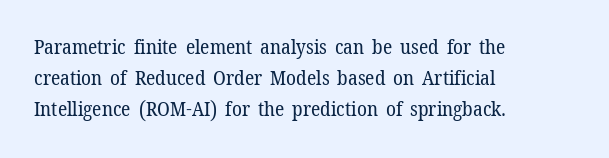
The image shows 20 px text type, upright; set left-aligned, normal line spacing (1.56x), normal letter spacing, not underlined.
